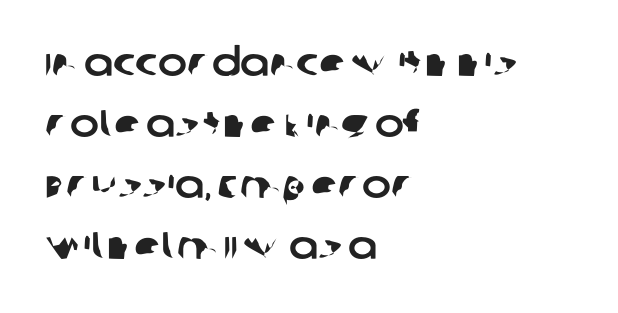
{"serif": "no", "width": "normal", "stroke_contrast": "low", "x_height": "large", "monospaced": "no", "underline": "no", "align": "left", "line_spacing": "normal", "line_spacing_ratio": 1.56, "letter_spacing": "normal", "letter_spacing_em": 0.0, "glyph_px": 39}
